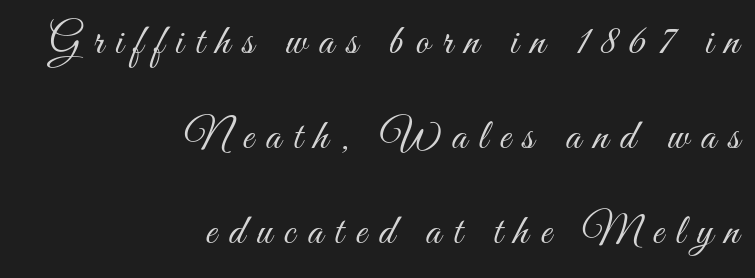
You could not count columns in this text — the font is proportionally spaced. How would I describe the line gaps? Wide and relaxed. Stroke mass is kept to a normal reading level or below. Leftover space on each line is placed entirely before the opening word.
